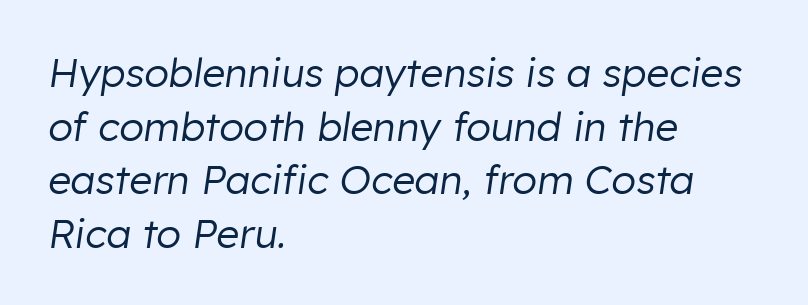
Q: Is the text bold? A: No.
Q: Is the text italic (slanted)? A: Yes, it leans right by about 8 degrees.
Q: Is the text underlined? A: No.
Q: How is the paragraph aligned? A: Left-aligned.
Q: Is the spacing between letters normal or unusually wide? A: Normal.
Q: Is the spacing between lines tight, normal or loose? A: Normal.
Q: Width (condensed, normal, or wide)? A: Normal.
Q: Stroke contrast? A: Low.
Q: x-height? A: Medium.
Q: Monospaced? A: No.
